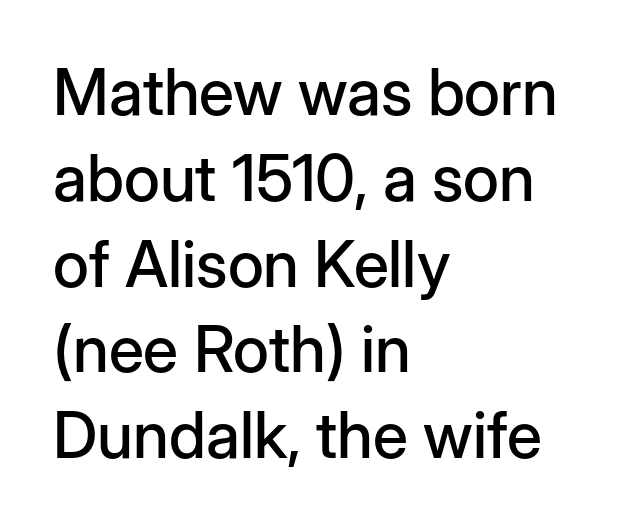
The passage shown has conventional tracking throughout. The words here are not underlined. The ragged edge is on the right, which tells us the setting is flush left. Ascenders rise straight up at ninety degrees. One glance says typical: line gaps are just what's usual.
